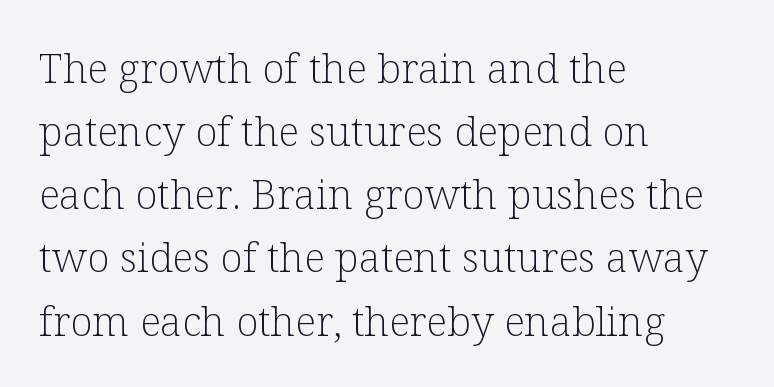
The passage shown is typeset with a serif family. Note the varied advance widths — an 'i' is clearly narrower than an 'm'. Line spacing here is normal. A quiet, ordinary-to-light weight characterises the typeface.
